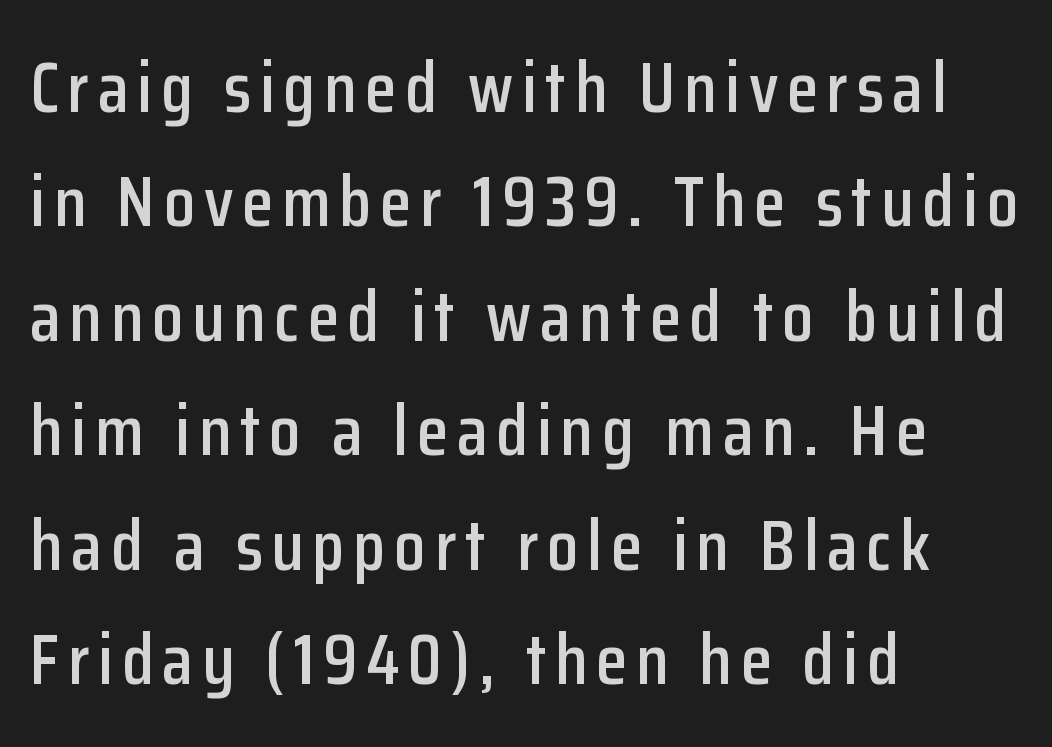
{"serif": "no", "italic": "no", "width": "condensed", "stroke_contrast": "low", "x_height": "medium", "monospaced": "no", "underline": "no", "align": "left", "line_spacing": "normal", "line_spacing_ratio": 1.59, "glyph_px": 72}
